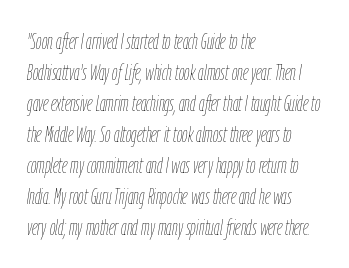
{"italic": "yes", "lean": "right", "slant_degrees": 9, "bold": "no", "underline": "no", "align": "left", "line_spacing": "normal", "line_spacing_ratio": 1.41, "letter_spacing": "normal", "letter_spacing_em": 0.0, "glyph_px": 22}
